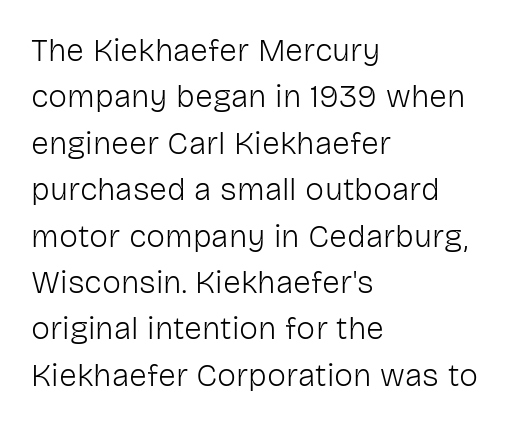
Vertical spacing — default. Each word holds together tightly as a unit, with standard inter-letter gaps. These lines are rendered in a variable-pitch font. Which margin do the lines hug? The left one — the right edge is uneven. Ink coverage per letter is moderate at most.
